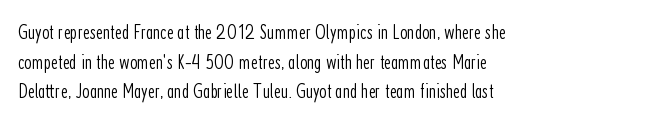
Q: Is the text bold? A: No.
Q: Is the text italic (slanted)? A: No, it is upright.
Q: Is the text underlined? A: No.
Q: How is the paragraph aligned? A: Left-aligned.
Q: Is the spacing between letters normal or unusually wide? A: Normal.
Q: Is the spacing between lines tight, normal or loose? A: Normal.
